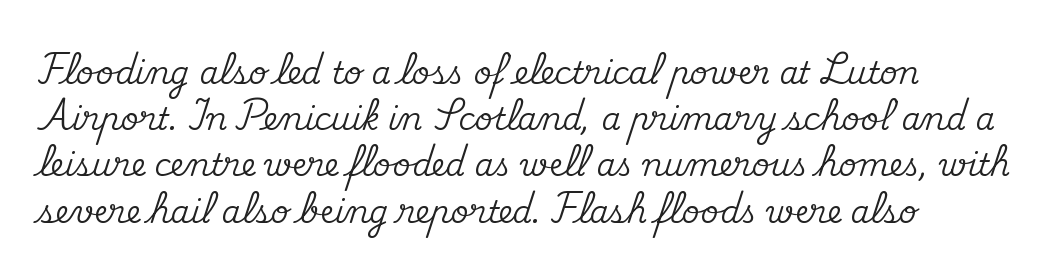
{"serif": "yes", "width": "normal", "stroke_contrast": "medium", "x_height": "small", "monospaced": "no", "underline": "no", "line_spacing": "normal", "line_spacing_ratio": 1.49, "letter_spacing": "normal", "letter_spacing_em": 0.0, "glyph_px": 31}
